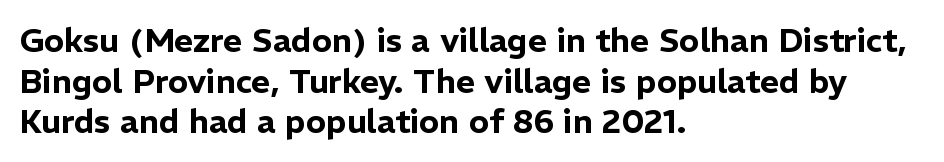
Q: Is the text italic (slanted)? A: No, it is upright.
Q: Is the typeface a serif or a sans-serif typeface? A: Sans-serif.
Q: Is the text underlined? A: No.
Q: How is the paragraph aligned? A: Left-aligned.
Q: Is the spacing between letters normal or unusually wide? A: Normal.
Q: Width (condensed, normal, or wide)? A: Normal.
Q: Stroke contrast? A: Low.
Q: x-height? A: Medium.
Q: Monospaced? A: No.
